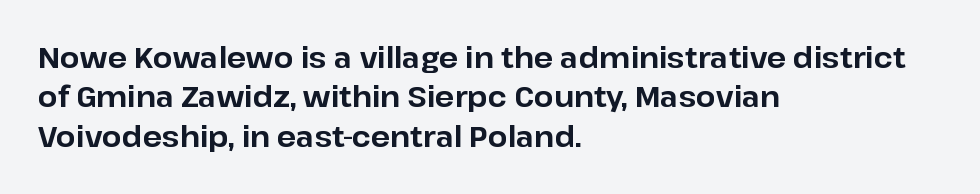
{"serif": "no", "italic": "no", "bold": "yes", "weight": "bold", "width": "normal", "stroke_contrast": "low", "x_height": "medium", "monospaced": "no", "underline": "no", "align": "left", "line_spacing": "normal", "line_spacing_ratio": 1.41, "letter_spacing": "normal", "letter_spacing_em": 0.0, "glyph_px": 28}
